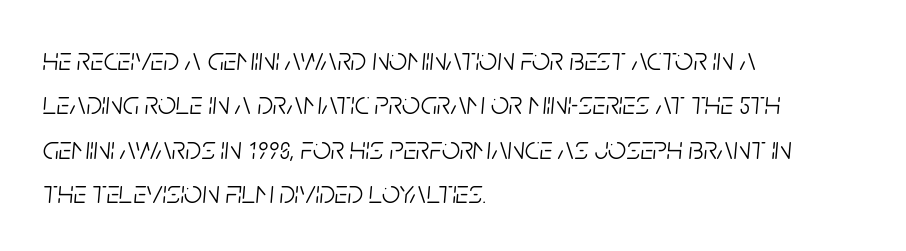
Q: Is the text bold? A: No.
Q: Is the text italic (slanted)? A: Yes, it leans right by about 5 degrees.
Q: Is the text underlined? A: No.
Q: How is the paragraph aligned? A: Left-aligned.
Q: Is the spacing between letters normal or unusually wide? A: Normal.
Q: Is the spacing between lines tight, normal or loose? A: Normal.
Q: Width (condensed, normal, or wide)? A: Condensed.
Q: Stroke contrast? A: Low.
Q: x-height? A: Large.
Q: Monospaced? A: No.
